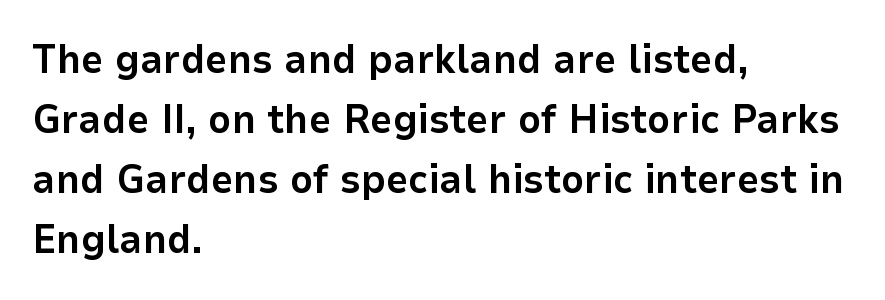
The image shows 40 px bold sans-serif type, upright; set left-aligned, normal line spacing (1.5x), normal letter spacing, not underlined; low stroke contrast and a medium x-height.
